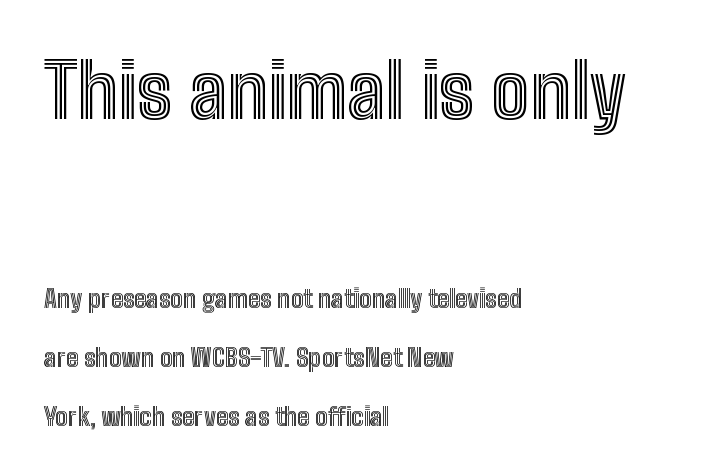
{"italic": "no", "width": "condensed", "x_height": "medium", "monospaced": "no", "underline": "no", "align": "left", "line_spacing": "loose", "line_spacing_ratio": 2.35, "letter_spacing": "normal", "letter_spacing_em": 0.0, "larger_block": "first", "size_ratio": 3.04, "glyph_px": 76}
